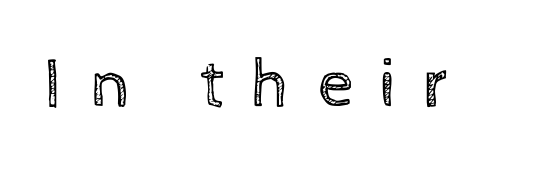
{"italic": "no", "bold": "no", "weight": "regular", "width": "normal", "x_height": "medium", "monospaced": "no", "underline": "no", "letter_spacing": "wide", "letter_spacing_em": 0.37, "glyph_px": 71}
